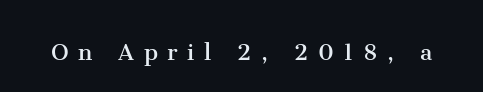
The image shows 28 px regular-weight serif type, upright; set unusually wide letter spacing (+0.34 em), not underlined; medium stroke contrast and a medium x-height.
